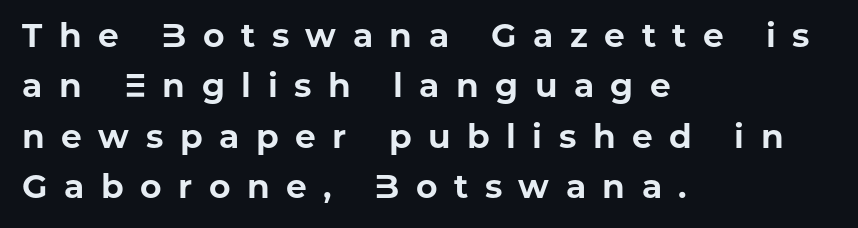
Short note: letters widely spaced. Plenty of ink on the page — the face is bold. No feet cap the strokes, marking this as sans-serif type. Students, observe: this is what conventionally led text looks like.
